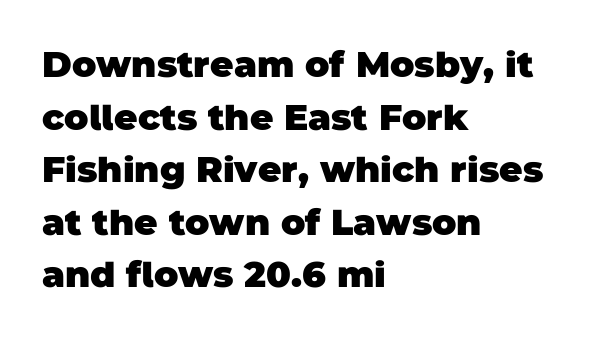
{"serif": "no", "bold": "yes", "weight": "heavy", "width": "normal", "stroke_contrast": "low", "x_height": "large", "monospaced": "no", "underline": "no", "align": "left", "line_spacing": "normal", "line_spacing_ratio": 1.46, "letter_spacing": "normal", "letter_spacing_em": 0.0, "glyph_px": 36}
